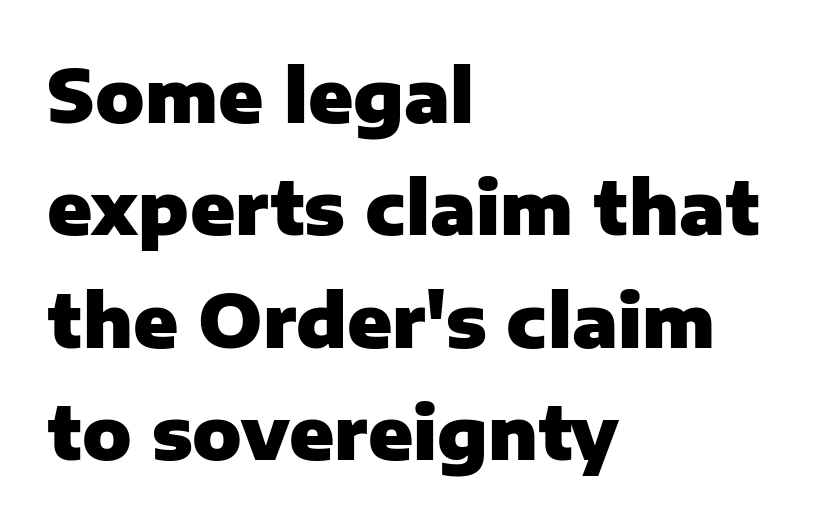
Character widths vary here, with narrow letters taking less room than wide ones. This is roman type, the default non-slanted kind. No word sits above an underline. Observe the ordinary spacing: letters are neighbours, not strangers. Every row of glyphs begins at an identical x-position on the left.
